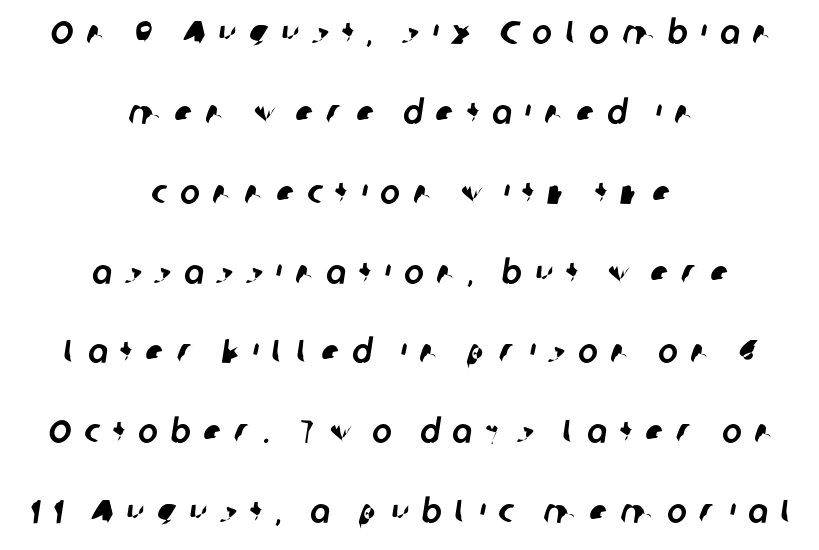
The image shows 33 px sans-serif type; set centered, loose line spacing (2.42x), unusually wide letter spacing (+0.39 em), not underlined; low stroke contrast and a medium x-height.
